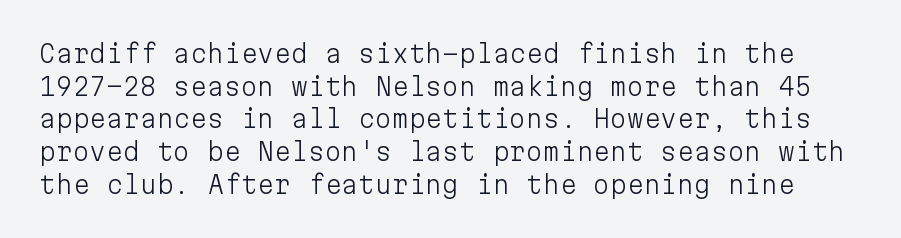
Lines of text with bare space underneath. The letters look calm and open, with moderate or lighter stems. There is no visible air inserted between adjacent glyphs. Italic? Not at all — the glyphs are vertical. Compared with typical paragraphs, the rows here are spaced about the same.
